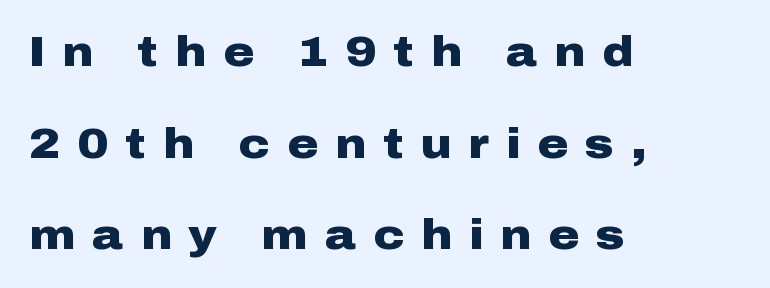
The image shows 42 px heavy, wide sans-serif type, upright; set left-aligned, loose line spacing (2.18x), unusually wide letter spacing (+0.41 em), not underlined; low stroke contrast and a medium x-height.
